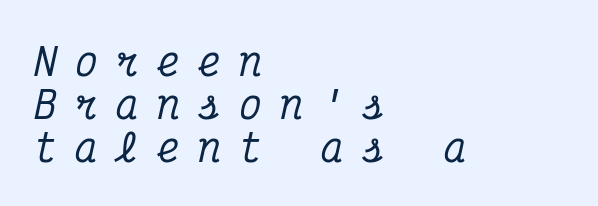
Q: Is the text italic (slanted)? A: Yes, it leans right by about 12 degrees.
Q: Is the typeface a serif or a sans-serif typeface? A: Serif.
Q: Is the text underlined? A: No.
Q: How is the paragraph aligned? A: Left-aligned.
Q: Is the spacing between letters normal or unusually wide? A: Unusually wide.
Q: Is the spacing between lines tight, normal or loose? A: Tight.
Q: Width (condensed, normal, or wide)? A: Condensed.
Q: Stroke contrast? A: Medium.
Q: x-height? A: Medium.
Q: Monospaced? A: Yes.
